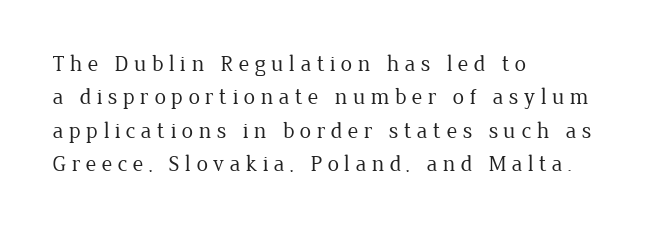
The image shows 23 px text type, upright; set left-aligned, normal line spacing (1.45x), unusually wide letter spacing (+0.23 em), not underlined.
